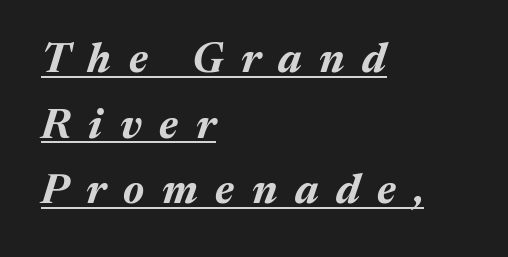
The image shows 42 px bold type, italic (leaning right); set left-aligned, normal line spacing (1.56x), unusually wide letter spacing (+0.42 em), underlined; medium stroke contrast and a medium x-height.
